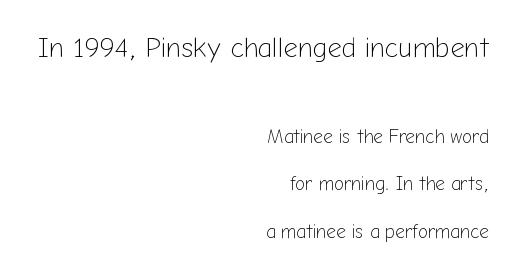
Q: Is the text bold? A: No.
Q: Is the text italic (slanted)? A: No, it is upright.
Q: Is the typeface a serif or a sans-serif typeface? A: Sans-serif.
Q: Is the text underlined? A: No.
Q: How is the paragraph aligned? A: Right-aligned.
Q: Is the spacing between letters normal or unusually wide? A: Normal.
Q: Is the spacing between lines tight, normal or loose? A: Loose.
Q: Which block of text is set in a larger size, the first (top) or the second (bottom)? A: The first (top) one.
Q: Width (condensed, normal, or wide)? A: Normal.
Q: Stroke contrast? A: Low.
Q: x-height? A: Medium.
Q: Monospaced? A: No.
